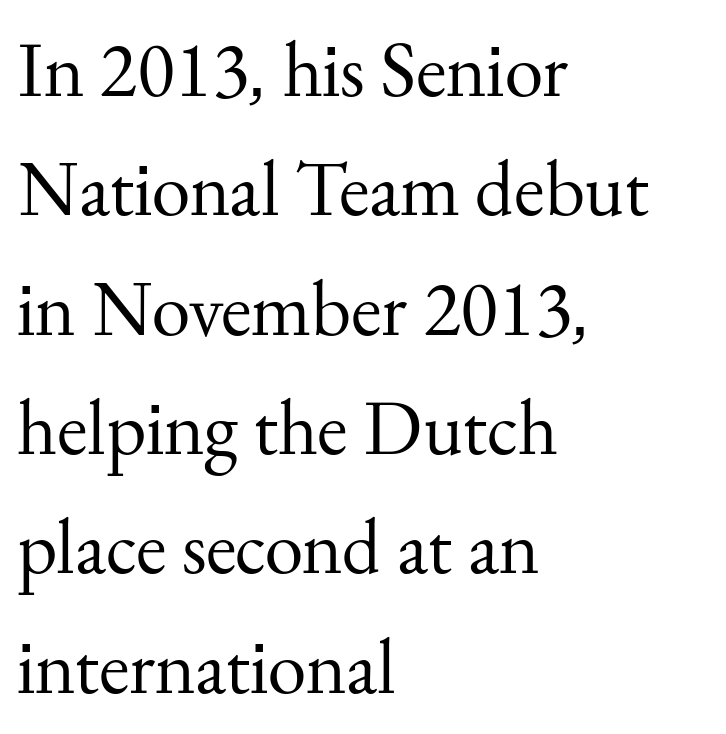
The image shows 78 px regular-weight serif type, upright; set left-aligned, normal line spacing (1.53x), normal letter spacing, not underlined; medium stroke contrast and a small x-height.
